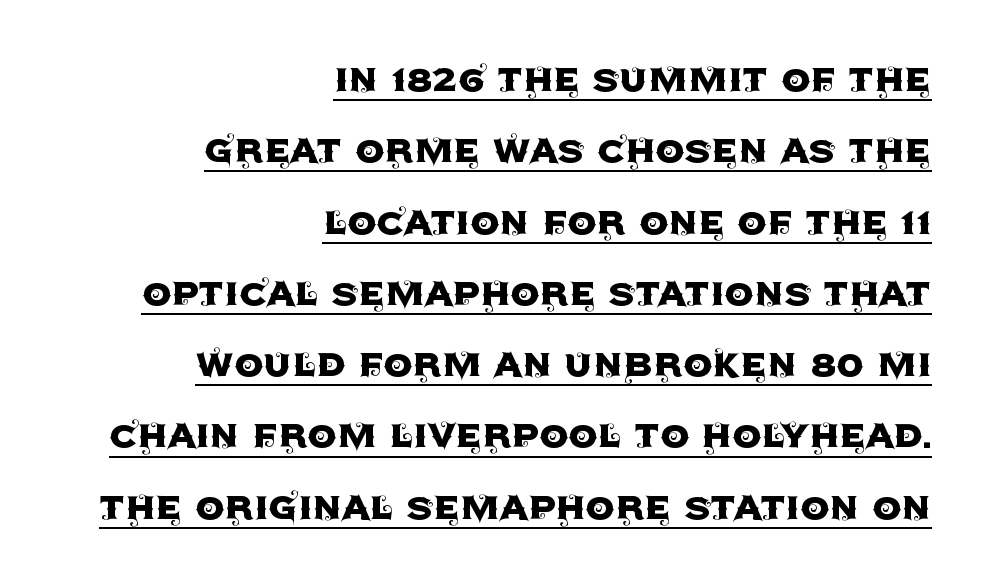
The image shows 46 px sans-serif type, upright; set right-aligned, normal line spacing (1.55x), normal letter spacing, underlined; a large x-height.
